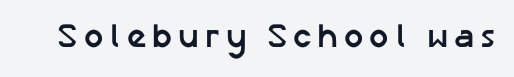
Q: Is the text bold? A: Yes.
Q: Is the text italic (slanted)? A: No, it is upright.
Q: Is the typeface a serif or a sans-serif typeface? A: Sans-serif.
Q: Is the text underlined? A: No.
Q: Width (condensed, normal, or wide)? A: Normal.
Q: Stroke contrast? A: Low.
Q: x-height? A: Medium.
Q: Monospaced? A: No.
